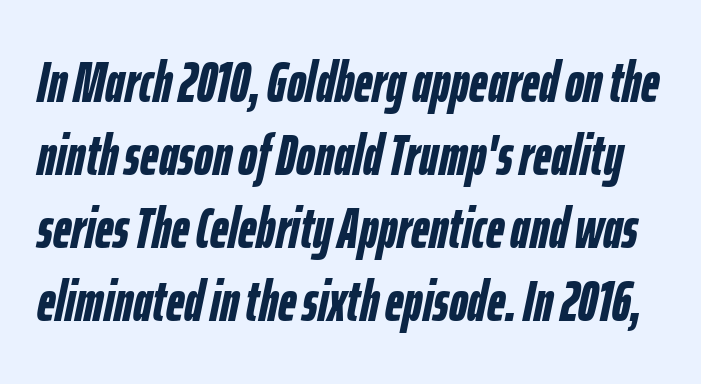
Q: Is the text bold? A: Yes.
Q: Is the text italic (slanted)? A: Yes, it leans right by about 12 degrees.
Q: Is the text underlined? A: No.
Q: Is the spacing between letters normal or unusually wide? A: Normal.
Q: Is the spacing between lines tight, normal or loose? A: Normal.
Q: Width (condensed, normal, or wide)? A: Condensed.
Q: Stroke contrast? A: Low.
Q: x-height? A: Medium.
Q: Monospaced? A: No.
